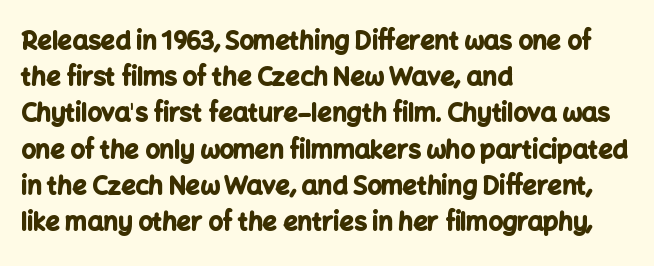
The image shows 25 px bold type, upright; set left-aligned, normal line spacing (1.45x), normal letter spacing, not underlined.
